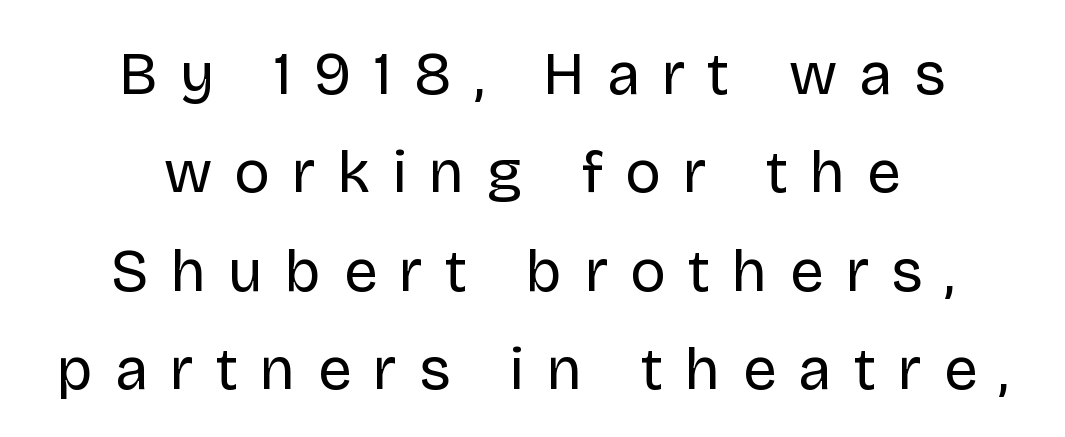
Q: Is the text bold? A: No.
Q: Is the text italic (slanted)? A: No, it is upright.
Q: Is the typeface a serif or a sans-serif typeface? A: Sans-serif.
Q: Is the text underlined? A: No.
Q: How is the paragraph aligned? A: Centered.
Q: Is the spacing between letters normal or unusually wide? A: Unusually wide.
Q: Is the spacing between lines tight, normal or loose? A: Normal.
Q: Width (condensed, normal, or wide)? A: Normal.
Q: Stroke contrast? A: Low.
Q: x-height? A: Large.
Q: Monospaced? A: No.
